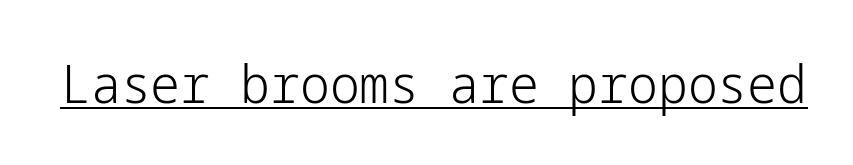
A typesetter would mark this as roman, not italic. A typesetter would label this face a sans. The sample's only ornament is a line tracing under the words. Caption: standard tracking, unaltered.
